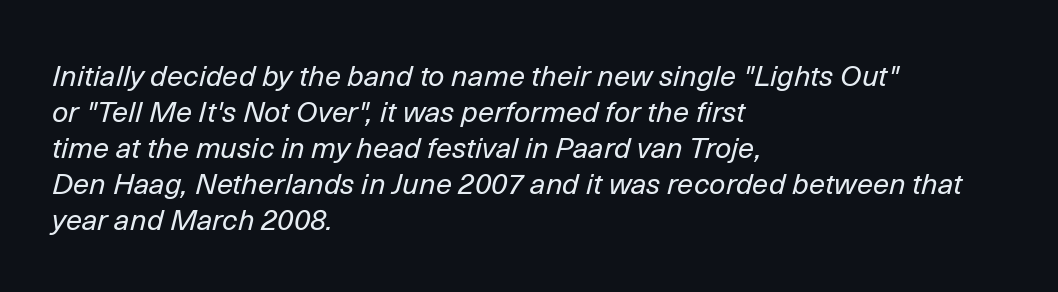
{"italic": "yes", "lean": "right", "slant_degrees": 14, "bold": "no", "weight": "regular", "width": "normal", "stroke_contrast": "low", "x_height": "medium", "monospaced": "no", "underline": "no", "align": "left", "line_spacing_ratio": 1.24, "letter_spacing": "normal", "letter_spacing_em": 0.0, "glyph_px": 29}
